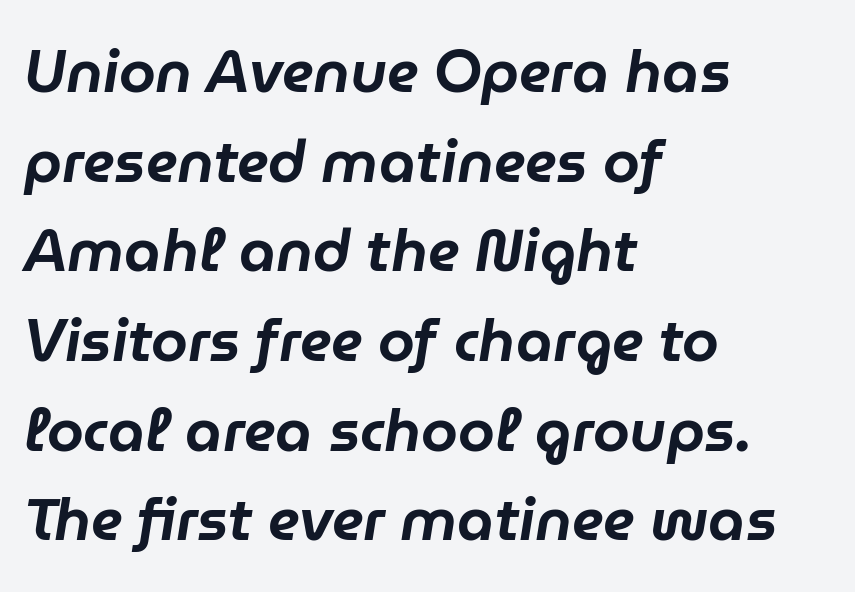
Q: Is the text italic (slanted)? A: Yes, it leans right by about 9 degrees.
Q: Is the text underlined? A: No.
Q: How is the paragraph aligned? A: Left-aligned.
Q: Is the spacing between letters normal or unusually wide? A: Normal.
Q: Is the spacing between lines tight, normal or loose? A: Normal.
Q: Width (condensed, normal, or wide)? A: Normal.
Q: Stroke contrast? A: Low.
Q: x-height? A: Medium.
Q: Monospaced? A: No.
